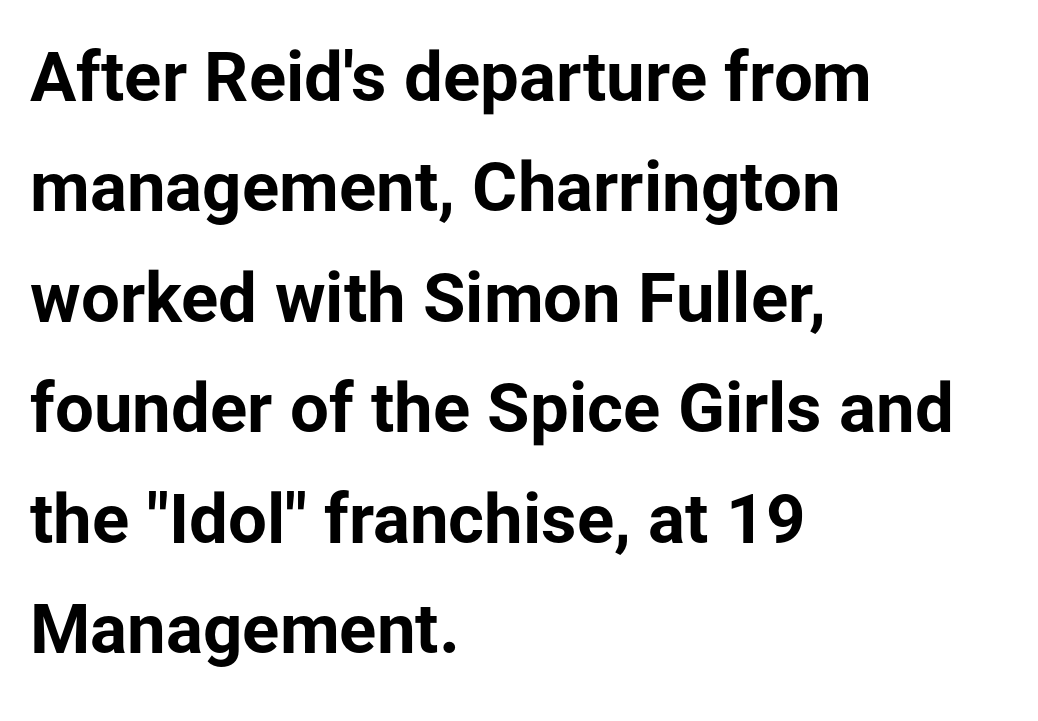
Q: Is the text bold? A: Yes.
Q: Is the text italic (slanted)? A: No, it is upright.
Q: Is the typeface a serif or a sans-serif typeface? A: Sans-serif.
Q: Is the text underlined? A: No.
Q: How is the paragraph aligned? A: Left-aligned.
Q: Is the spacing between letters normal or unusually wide? A: Normal.
Q: Is the spacing between lines tight, normal or loose? A: Normal.
Q: Width (condensed, normal, or wide)? A: Normal.
Q: Stroke contrast? A: Low.
Q: x-height? A: Medium.
Q: Monospaced? A: No.
